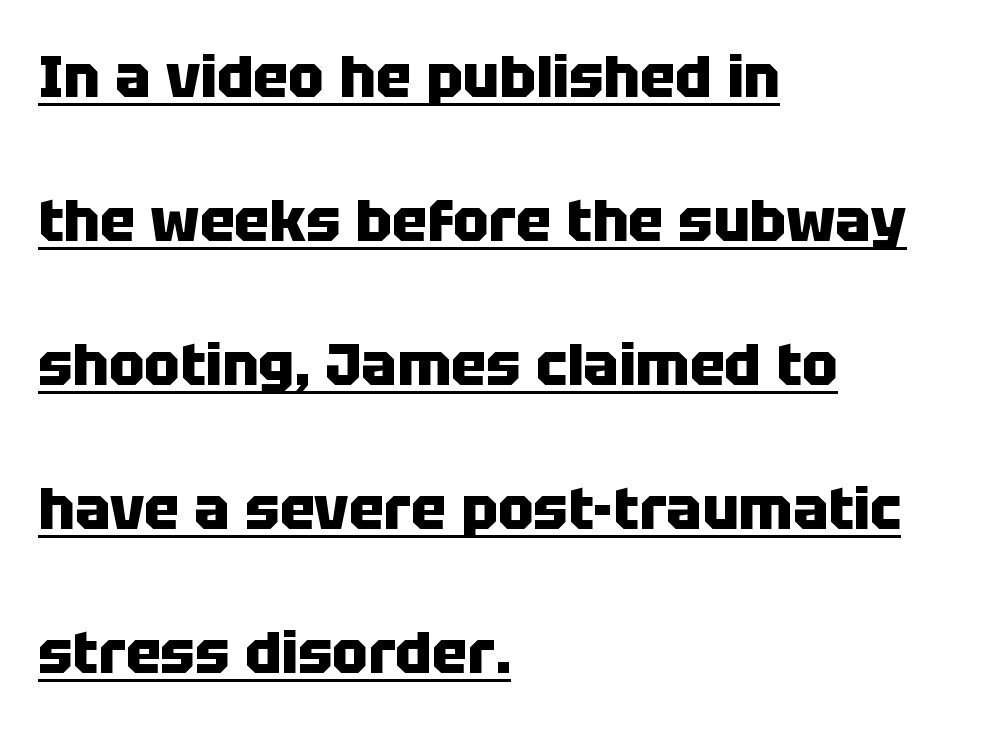
Q: Is the text bold? A: Yes.
Q: Is the text italic (slanted)? A: No, it is upright.
Q: Is the typeface a serif or a sans-serif typeface? A: Sans-serif.
Q: Is the text underlined? A: Yes.
Q: How is the paragraph aligned? A: Left-aligned.
Q: Is the spacing between letters normal or unusually wide? A: Normal.
Q: Is the spacing between lines tight, normal or loose? A: Loose.
Q: Width (condensed, normal, or wide)? A: Normal.
Q: Stroke contrast? A: Low.
Q: x-height? A: Large.
Q: Monospaced? A: No.
